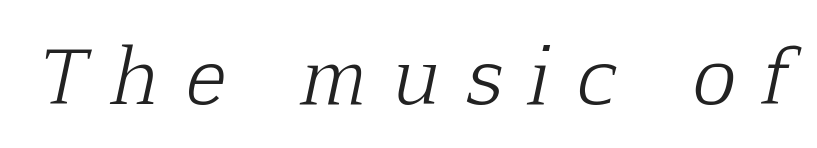
The image shows 74 px light serif type, italic (leaning right); set unusually wide letter spacing (+0.38 em), not underlined; low stroke contrast and a medium x-height.
